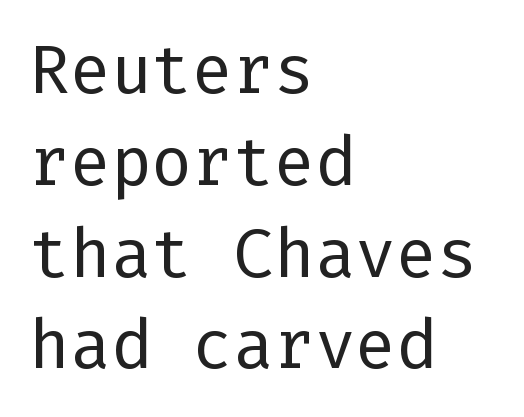
The image shows 68 px regular-weight sans-serif type, upright; set left-aligned, normal line spacing (1.35x), normal letter spacing, not underlined; low stroke contrast and a medium x-height.
